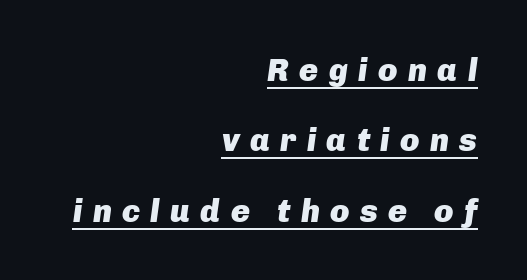
This sample uses expanded letter spacing, leaving extra air between glyphs. Every word sits above its own underline. Tall strokes in this sample are angled rather than plumb. Think of a printed novel: that variable character pitch is what you see here.
